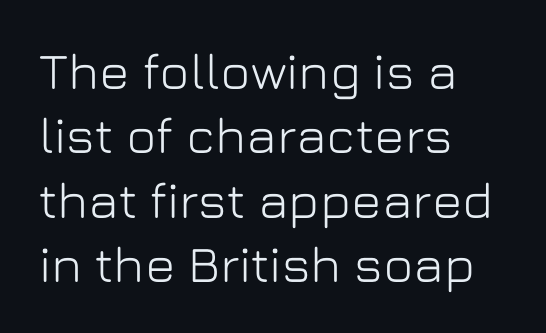
Caption: multi-line text, flush left, ragged right. The letters advance in unequal steps, a hallmark of proportional type. Notice how the stems are strictly vertical — no italics here. A clean baseline with only descenders dipping below it. The passage shown stacks its lines at a standard gap. Students, note that the glyphs here touch the page at normal intervals.
